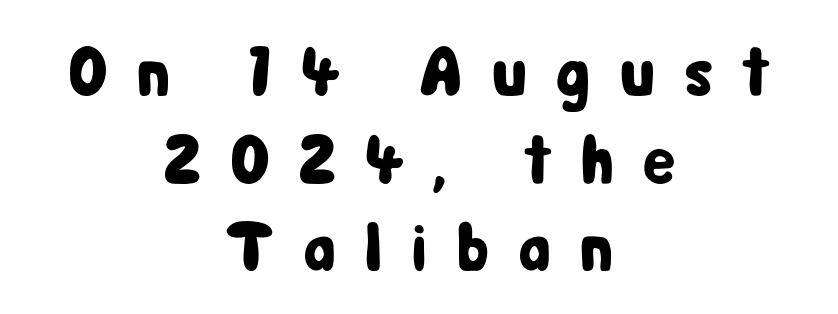
Q: Is the text italic (slanted)? A: No, it is upright.
Q: Is the typeface a serif or a sans-serif typeface? A: Sans-serif.
Q: Is the text underlined? A: No.
Q: How is the paragraph aligned? A: Centered.
Q: Is the spacing between letters normal or unusually wide? A: Unusually wide.
Q: Is the spacing between lines tight, normal or loose? A: Normal.
Q: Width (condensed, normal, or wide)? A: Condensed.
Q: Stroke contrast? A: Low.
Q: x-height? A: Medium.
Q: Monospaced? A: No.
